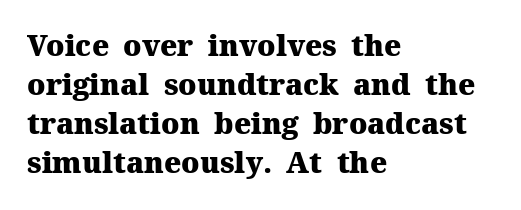
Font category for this specimen: serif. Unmarked baselines from the first word to the last. The lines in this sample share a left origin and differ only in where they stop. The specimen reads as upright at a glance. Note the varied advance widths — an 'i' is clearly narrower than an 'm'.
